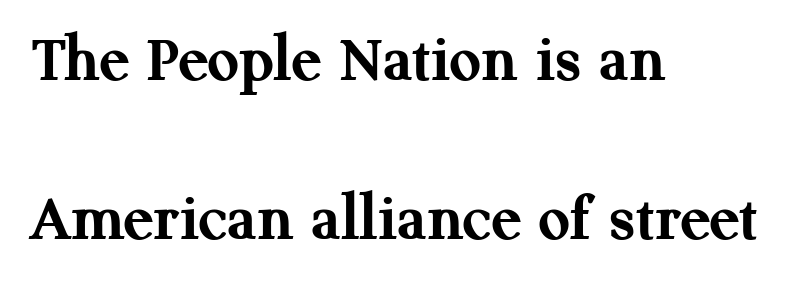
The image shows 69 px semibold serif type, upright; set left-aligned, loose line spacing (2.31x), normal letter spacing, not underlined; medium stroke contrast and a medium x-height.
